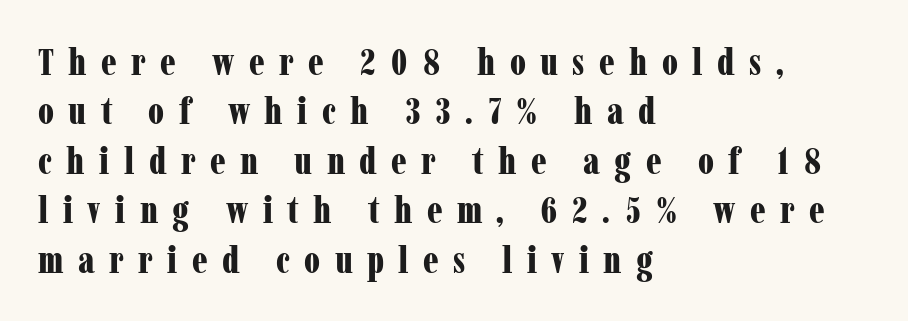
{"serif": "yes", "italic": "no", "bold": "yes", "weight": "bold", "width": "condensed", "stroke_contrast": "low", "x_height": "medium", "monospaced": "no", "underline": "no", "align": "left", "line_spacing": "normal", "line_spacing_ratio": 1.3, "letter_spacing": "wide", "letter_spacing_em": 0.38, "glyph_px": 38}
